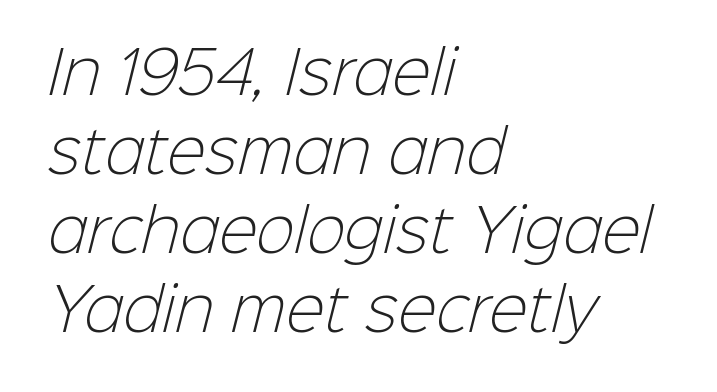
{"serif": "no", "bold": "no", "weight": "light", "width": "normal", "stroke_contrast": "low", "x_height": "medium", "monospaced": "no", "underline": "no", "align": "left", "line_spacing": "normal", "line_spacing_ratio": 1.36, "letter_spacing": "normal", "letter_spacing_em": 0.0, "glyph_px": 58}
